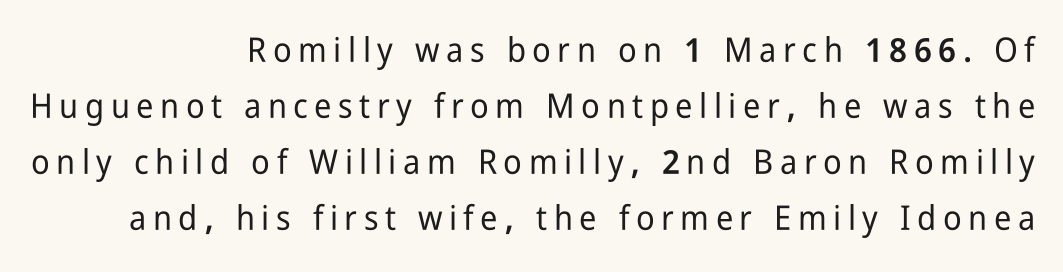
Q: Is the text italic (slanted)? A: No, it is upright.
Q: Is the typeface a serif or a sans-serif typeface? A: Sans-serif.
Q: Is the text underlined? A: No.
Q: How is the paragraph aligned? A: Right-aligned.
Q: Is the spacing between lines tight, normal or loose? A: Normal.
Q: Width (condensed, normal, or wide)? A: Condensed.
Q: Stroke contrast? A: Low.
Q: x-height? A: Medium.
Q: Monospaced? A: No.
